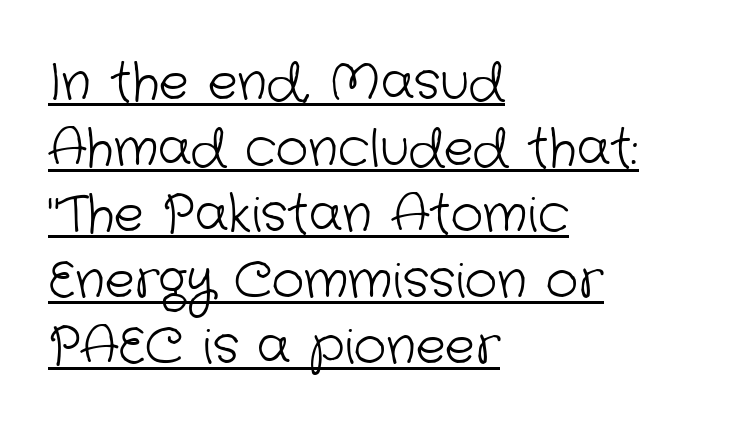
The image shows 50 px light sans-serif type; set left-aligned, normal line spacing (1.32x), normal letter spacing, underlined; low stroke contrast and a medium x-height.
